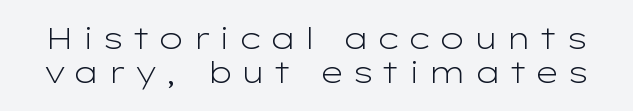
The image shows 30 px light, wide sans-serif type, upright; set tight line spacing (1.15x), unusually wide letter spacing (+0.24 em), not underlined; low stroke contrast and a medium x-height.
